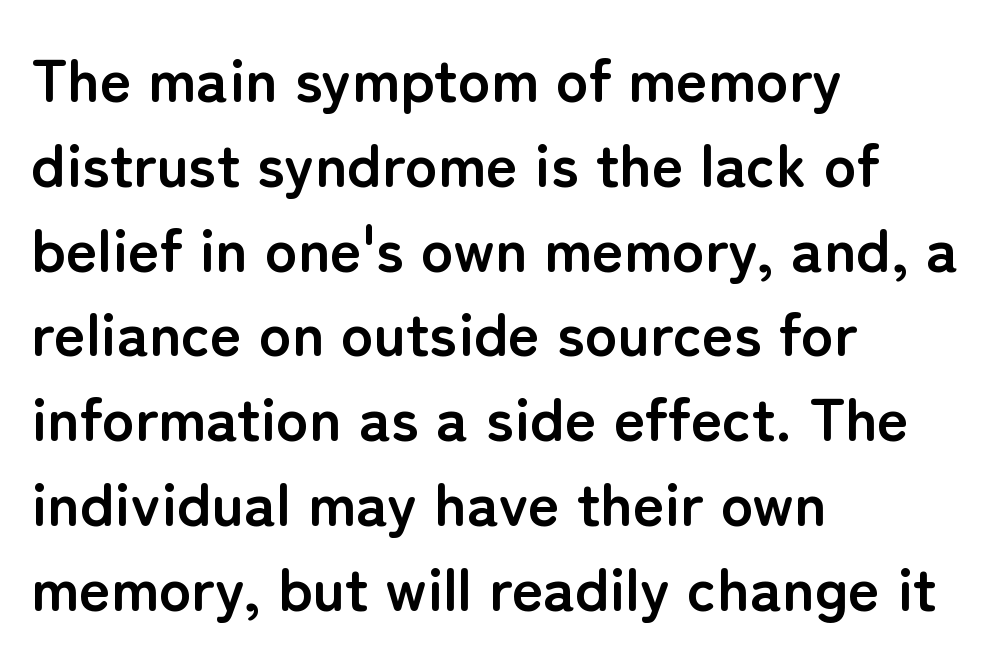
Q: Is the text bold? A: Yes.
Q: Is the text italic (slanted)? A: No, it is upright.
Q: Is the typeface a serif or a sans-serif typeface? A: Sans-serif.
Q: Is the text underlined? A: No.
Q: How is the paragraph aligned? A: Left-aligned.
Q: Is the spacing between letters normal or unusually wide? A: Normal.
Q: Is the spacing between lines tight, normal or loose? A: Normal.
Q: Width (condensed, normal, or wide)? A: Normal.
Q: Stroke contrast? A: Low.
Q: x-height? A: Medium.
Q: Monospaced? A: No.
